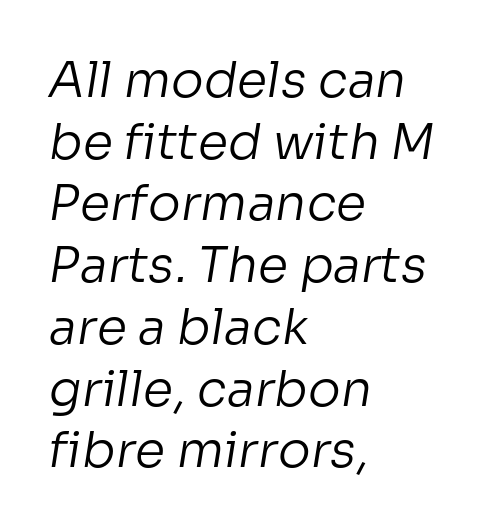
Descender tails drop into unmarked territory. The rendering anchors every line to the left-hand side. Think of a printed novel: that variable character pitch is what you see here. If you measured baseline to baseline, you'd find a middling distance. The face looks like a standard text weight, possibly lighter. This is sans-serif lettering, the kind often seen on screens and signage.
